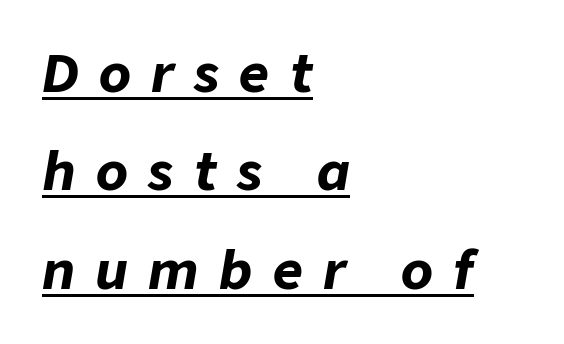
{"italic": "yes", "lean": "right", "slant_degrees": 9, "bold": "yes", "weight": "bold", "width": "normal", "stroke_contrast": "low", "x_height": "medium", "monospaced": "no", "underline": "yes", "align": "left", "line_spacing_ratio": 1.89, "letter_spacing": "wide", "letter_spacing_em": 0.39, "glyph_px": 52}
